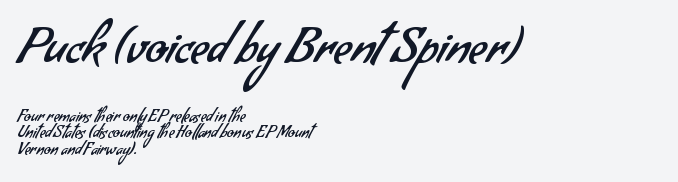
Q: Is the text bold? A: No.
Q: Is the typeface a serif or a sans-serif typeface? A: Sans-serif.
Q: Is the text underlined? A: No.
Q: How is the paragraph aligned? A: Left-aligned.
Q: Is the spacing between letters normal or unusually wide? A: Normal.
Q: Is the spacing between lines tight, normal or loose? A: Tight.
Q: Which block of text is set in a larger size, the first (top) or the second (bottom)? A: The first (top) one.
Q: Width (condensed, normal, or wide)? A: Normal.
Q: Stroke contrast? A: Low.
Q: x-height? A: Small.
Q: Monospaced? A: No.
